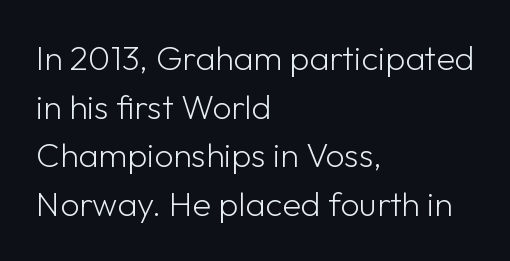
In CSS terms this would be text-align: left. Typographically, this falls in the sans-serif category. Characters remain perfectly vertical along every line. The face used here is proportionally spaced, like ordinary book or web type. What's the leading like? Ordinary, nothing unusual. Each stroke keeps to a modest, everyday thickness or less.
